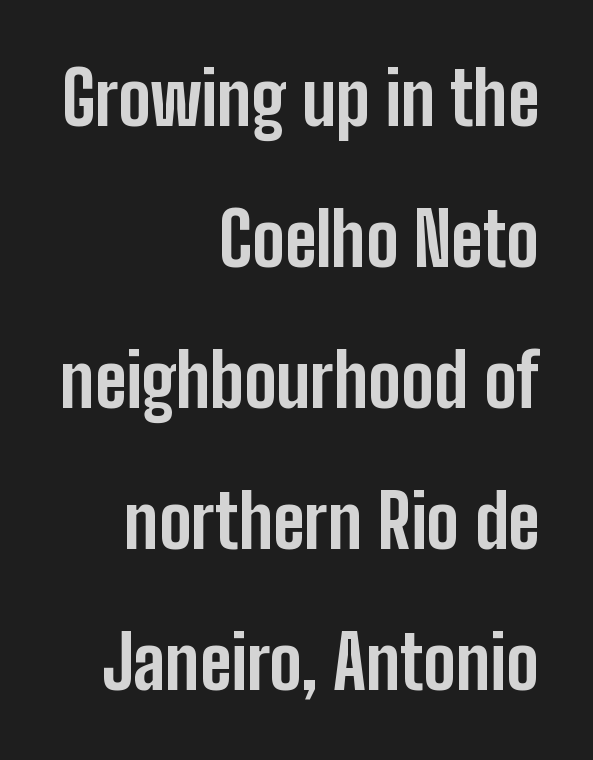
Q: Is the text bold? A: Yes.
Q: Is the text italic (slanted)? A: No, it is upright.
Q: Is the typeface a serif or a sans-serif typeface? A: Sans-serif.
Q: Is the text underlined? A: No.
Q: How is the paragraph aligned? A: Right-aligned.
Q: Is the spacing between letters normal or unusually wide? A: Normal.
Q: Is the spacing between lines tight, normal or loose? A: Loose.
Q: Width (condensed, normal, or wide)? A: Condensed.
Q: Stroke contrast? A: Low.
Q: x-height? A: Medium.
Q: Monospaced? A: No.
